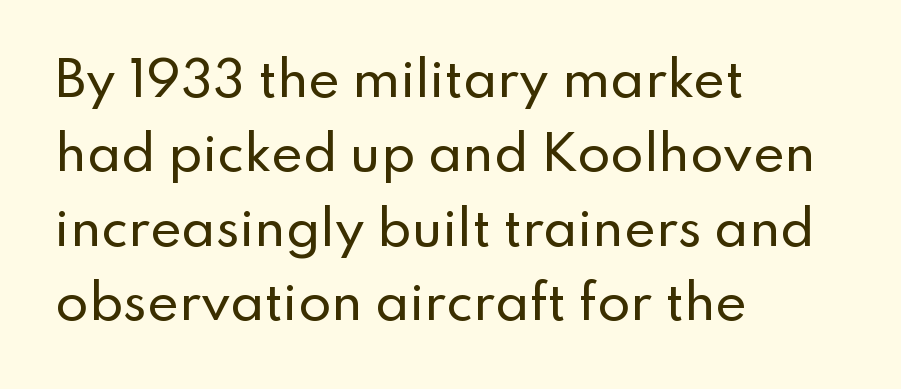
Q: Is the text italic (slanted)? A: No, it is upright.
Q: Is the typeface a serif or a sans-serif typeface? A: Sans-serif.
Q: Is the text underlined? A: No.
Q: How is the paragraph aligned? A: Left-aligned.
Q: Is the spacing between letters normal or unusually wide? A: Normal.
Q: Is the spacing between lines tight, normal or loose? A: Normal.
Q: Width (condensed, normal, or wide)? A: Normal.
Q: Stroke contrast? A: Low.
Q: x-height? A: Small.
Q: Monospaced? A: No.
